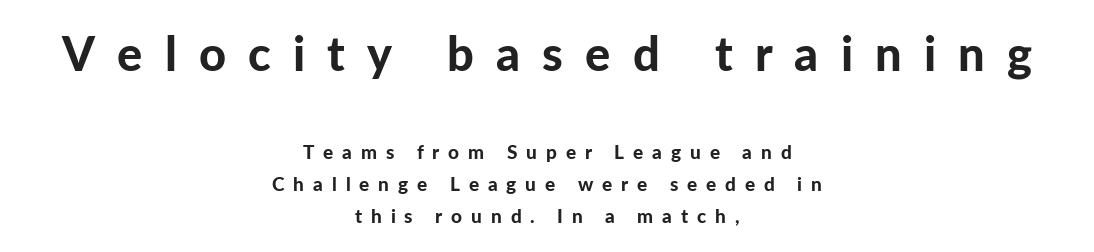
Q: Is the text bold? A: Yes.
Q: Is the text italic (slanted)? A: No, it is upright.
Q: Is the typeface a serif or a sans-serif typeface? A: Sans-serif.
Q: Is the text underlined? A: No.
Q: How is the paragraph aligned? A: Centered.
Q: Is the spacing between letters normal or unusually wide? A: Unusually wide.
Q: Is the spacing between lines tight, normal or loose? A: Normal.
Q: Which block of text is set in a larger size, the first (top) or the second (bottom)? A: The first (top) one.
Q: Width (condensed, normal, or wide)? A: Normal.
Q: Stroke contrast? A: Low.
Q: x-height? A: Medium.
Q: Monospaced? A: No.
